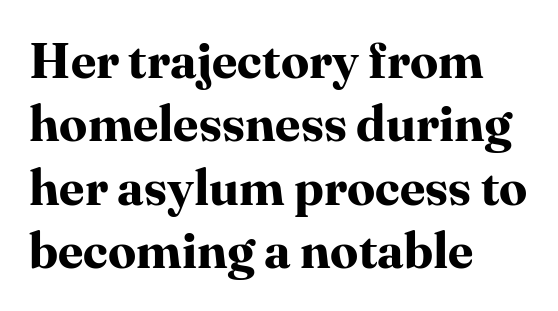
Interline gaps are of average width in this sample. Does the weight exceed regular? Yes, all the way to bold. Every stem runs plumb, perpendicular to the baseline. Spacing between characters is what you'd get straight out of the box.
